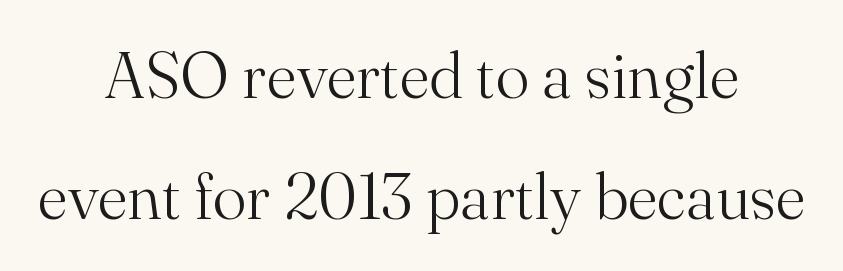
Q: Is the text bold? A: No.
Q: Is the text italic (slanted)? A: No, it is upright.
Q: Is the typeface a serif or a sans-serif typeface? A: Serif.
Q: Is the text underlined? A: No.
Q: How is the paragraph aligned? A: Centered.
Q: Is the spacing between letters normal or unusually wide? A: Normal.
Q: Width (condensed, normal, or wide)? A: Normal.
Q: Stroke contrast? A: Medium.
Q: x-height? A: Small.
Q: Monospaced? A: No.
